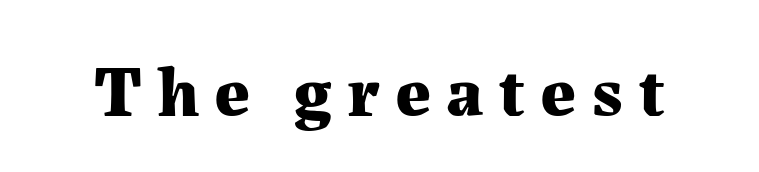
Q: Is the text bold? A: Yes.
Q: Is the text italic (slanted)? A: No, it is upright.
Q: Is the typeface a serif or a sans-serif typeface? A: Serif.
Q: Is the text underlined? A: No.
Q: Is the spacing between letters normal or unusually wide? A: Unusually wide.
Q: Width (condensed, normal, or wide)? A: Normal.
Q: Stroke contrast? A: Medium.
Q: x-height? A: Medium.
Q: Monospaced? A: No.
